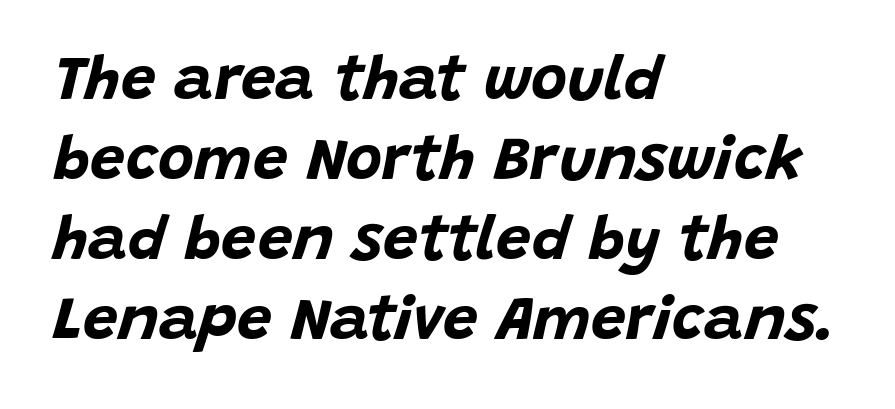
Q: Is the text bold? A: Yes.
Q: Is the text italic (slanted)? A: Yes, it leans right by about 15 degrees.
Q: Is the text underlined? A: No.
Q: How is the paragraph aligned? A: Left-aligned.
Q: Is the spacing between letters normal or unusually wide? A: Normal.
Q: Is the spacing between lines tight, normal or loose? A: Normal.
Q: Width (condensed, normal, or wide)? A: Normal.
Q: Stroke contrast? A: Low.
Q: x-height? A: Large.
Q: Monospaced? A: No.
